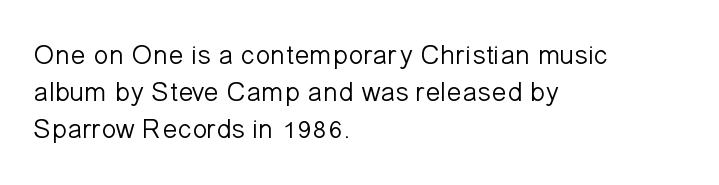
Q: Is the text bold? A: No.
Q: Is the text italic (slanted)? A: No, it is upright.
Q: Is the typeface a serif or a sans-serif typeface? A: Sans-serif.
Q: Is the text underlined? A: No.
Q: How is the paragraph aligned? A: Left-aligned.
Q: Is the spacing between letters normal or unusually wide? A: Normal.
Q: Is the spacing between lines tight, normal or loose? A: Normal.
Q: Width (condensed, normal, or wide)? A: Normal.
Q: Stroke contrast? A: Low.
Q: x-height? A: Medium.
Q: Monospaced? A: No.
